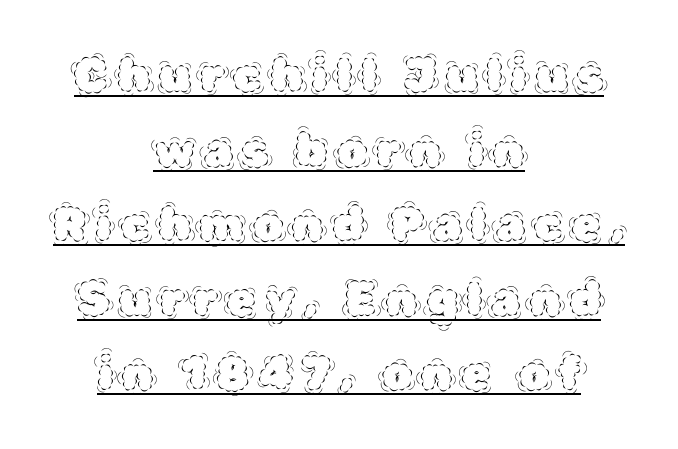
Q: Is the text bold? A: No.
Q: Is the text italic (slanted)? A: No, it is upright.
Q: Is the text underlined? A: Yes.
Q: How is the paragraph aligned? A: Centered.
Q: Is the spacing between letters normal or unusually wide? A: Unusually wide.
Q: Is the spacing between lines tight, normal or loose? A: Normal.
Q: Width (condensed, normal, or wide)? A: Normal.
Q: x-height? A: Large.
Q: Monospaced? A: No.
